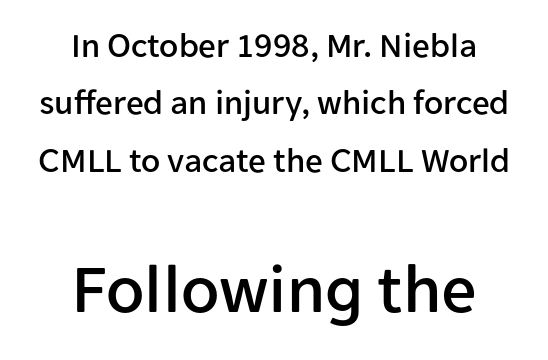
The image shows 70 px sans-serif type, upright; set centered, normal line spacing (1.64x), normal letter spacing, not underlined; the second (bottom) block is 2.0x larger; low stroke contrast and a medium x-height.
